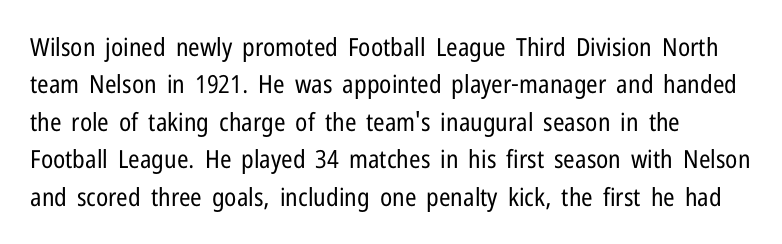
The image shows 25 px text type, upright; set normal line spacing (1.5x), normal letter spacing, not underlined.
